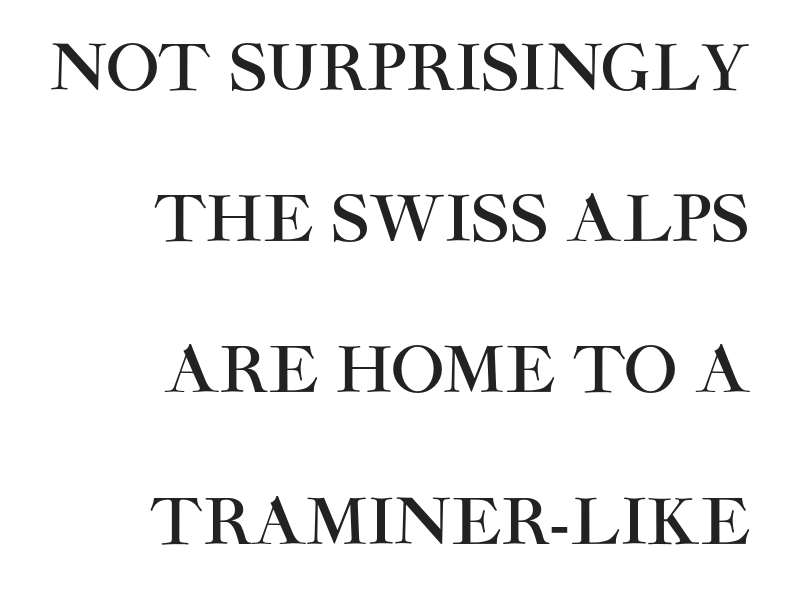
The image shows 63 px sans-serif type, upright; set right-aligned, loose line spacing (2.4x), normal letter spacing, not underlined; high stroke contrast and a large x-height.
